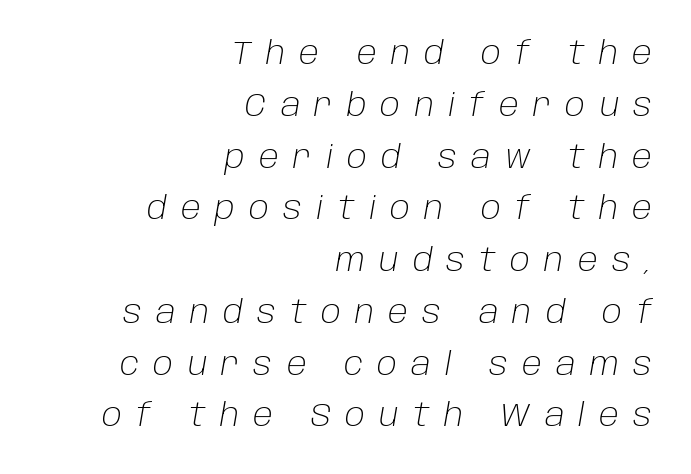
The image shows 31 px light type, italic (leaning right); set right-aligned, normal line spacing (1.67x), unusually wide letter spacing (+0.46 em), not underlined; low stroke contrast and a large x-height.
